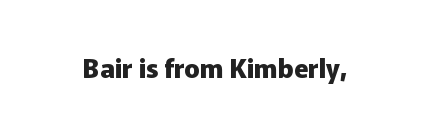
Q: Is the text bold? A: Yes.
Q: Is the text italic (slanted)? A: No, it is upright.
Q: Is the text underlined? A: No.
Q: Is the spacing between letters normal or unusually wide? A: Normal.
